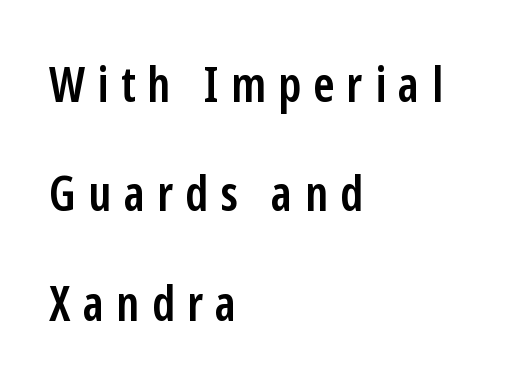
Q: Is the text bold? A: Semi-bold.
Q: Is the text italic (slanted)? A: No, it is upright.
Q: Is the typeface a serif or a sans-serif typeface? A: Sans-serif.
Q: Is the text underlined? A: No.
Q: How is the paragraph aligned? A: Left-aligned.
Q: Is the spacing between letters normal or unusually wide? A: Unusually wide.
Q: Is the spacing between lines tight, normal or loose? A: Loose.
Q: Width (condensed, normal, or wide)? A: Condensed.
Q: Stroke contrast? A: Low.
Q: x-height? A: Medium.
Q: Monospaced? A: No.
